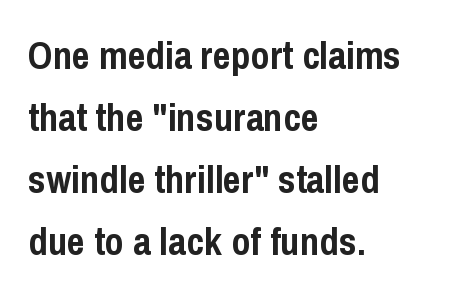
Q: Is the text bold? A: Yes.
Q: Is the text italic (slanted)? A: No, it is upright.
Q: Is the typeface a serif or a sans-serif typeface? A: Sans-serif.
Q: Is the text underlined? A: No.
Q: How is the paragraph aligned? A: Left-aligned.
Q: Is the spacing between letters normal or unusually wide? A: Normal.
Q: Is the spacing between lines tight, normal or loose? A: Normal.
Q: Width (condensed, normal, or wide)? A: Condensed.
Q: Stroke contrast? A: Low.
Q: x-height? A: Medium.
Q: Monospaced? A: No.
